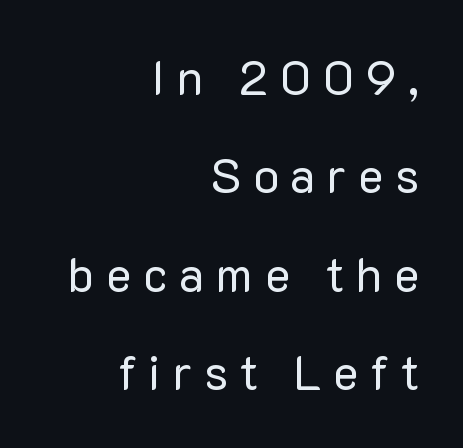
Q: Is the text bold? A: No.
Q: Is the text italic (slanted)? A: No, it is upright.
Q: Is the typeface a serif or a sans-serif typeface? A: Sans-serif.
Q: Is the text underlined? A: No.
Q: How is the paragraph aligned? A: Right-aligned.
Q: Is the spacing between letters normal or unusually wide? A: Unusually wide.
Q: Is the spacing between lines tight, normal or loose? A: Loose.
Q: Width (condensed, normal, or wide)? A: Normal.
Q: Stroke contrast? A: Low.
Q: x-height? A: Medium.
Q: Monospaced? A: No.
